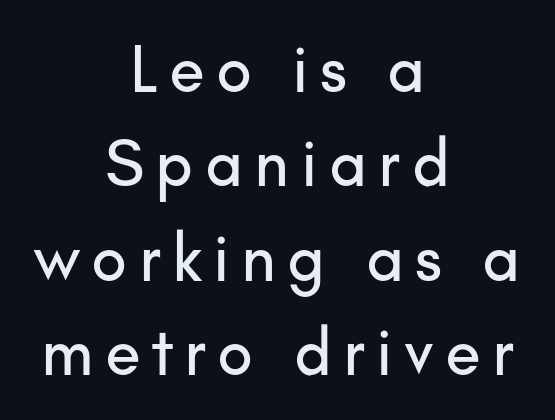
The image shows 66 px sans-serif type, upright; set centered, normal line spacing (1.43x), not underlined; low stroke contrast and a small x-height.
